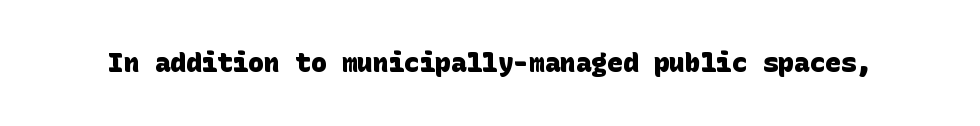
{"bold": "yes", "underline": "no", "letter_spacing": "normal", "letter_spacing_em": 0.0, "glyph_px": 26}
